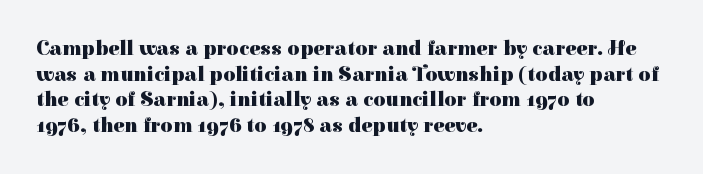
Is there any slant? The stems are plumb. The zone under the glyphs is completely vacant. Caption: bold face, heavy strokes. Each word holds together tightly as a unit, with standard inter-letter gaps. Does the copy run flush right? No — it runs flush left.
